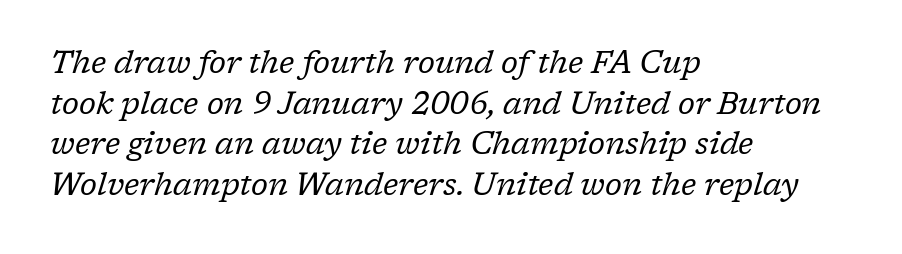
{"serif": "yes", "italic": "yes", "lean": "right", "slant_degrees": 17, "bold": "no", "weight": "regular", "width": "normal", "stroke_contrast": "low", "x_height": "medium", "monospaced": "no", "underline": "no", "align": "left", "line_spacing": "normal", "line_spacing_ratio": 1.31, "letter_spacing": "normal", "letter_spacing_em": 0.0, "glyph_px": 31}
